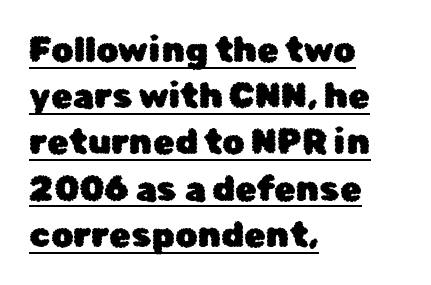
{"serif": "no", "italic": "no", "width": "normal", "stroke_contrast": "low", "x_height": "medium", "monospaced": "no", "underline": "yes", "align": "left", "line_spacing": "normal", "line_spacing_ratio": 1.32, "letter_spacing": "normal", "letter_spacing_em": 0.0, "glyph_px": 35}
